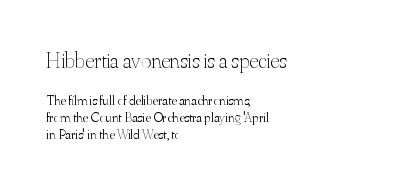
{"italic": "no", "bold": "no", "underline": "no", "align": "left", "line_spacing_ratio": 1.23, "letter_spacing": "normal", "letter_spacing_em": 0.0, "larger_block": "first", "size_ratio": 1.57, "glyph_px": 22}
